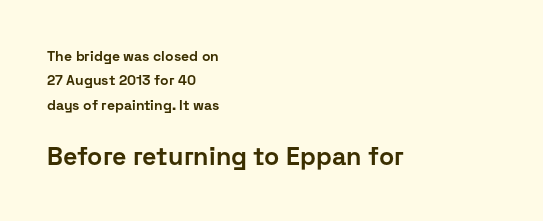
Q: Is the text bold? A: Yes.
Q: Is the text italic (slanted)? A: No, it is upright.
Q: Is the text underlined? A: No.
Q: How is the paragraph aligned? A: Left-aligned.
Q: Is the spacing between letters normal or unusually wide? A: Normal.
Q: Which block of text is set in a larger size, the first (top) or the second (bottom)? A: The second (bottom) one.
